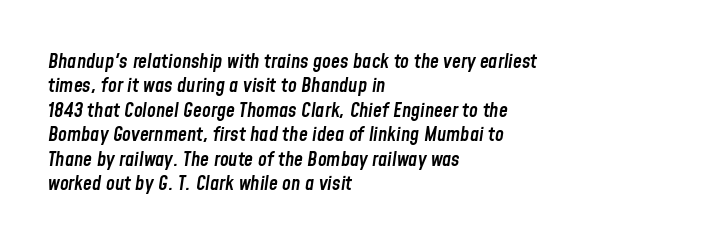
{"italic": "yes", "lean": "right", "slant_degrees": 8, "bold": "semi", "underline": "no", "align": "left", "line_spacing_ratio": 1.22, "letter_spacing": "normal", "letter_spacing_em": 0.0, "glyph_px": 20}
